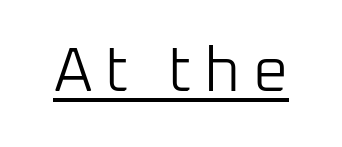
Q: Is the text bold? A: No.
Q: Is the text italic (slanted)? A: No, it is upright.
Q: Is the typeface a serif or a sans-serif typeface? A: Sans-serif.
Q: Is the text underlined? A: Yes.
Q: Is the spacing between letters normal or unusually wide? A: Unusually wide.
Q: Width (condensed, normal, or wide)? A: Normal.
Q: Stroke contrast? A: Low.
Q: x-height? A: Medium.
Q: Monospaced? A: No.
